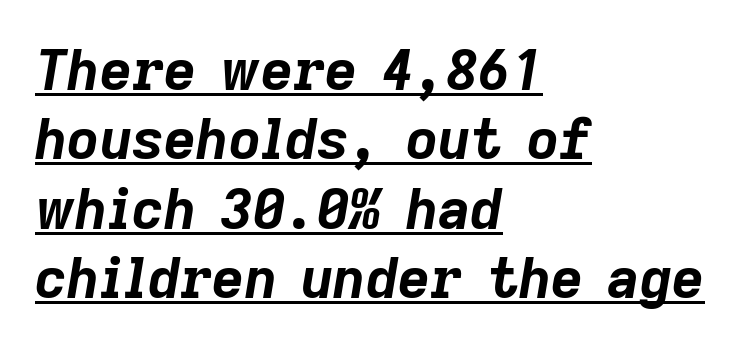
The image shows 56 px bold type, italic (leaning right); set left-aligned, line spacing 1.24x, normal letter spacing, underlined; low stroke contrast and a medium x-height.
